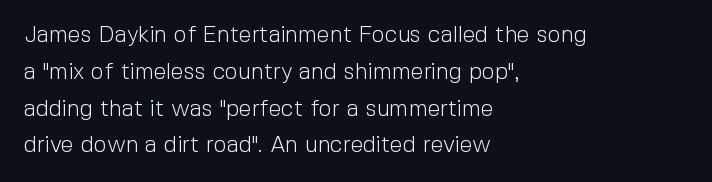
The image shows 23 px text type, upright; set left-aligned, normal line spacing (1.6x), normal letter spacing, not underlined.
